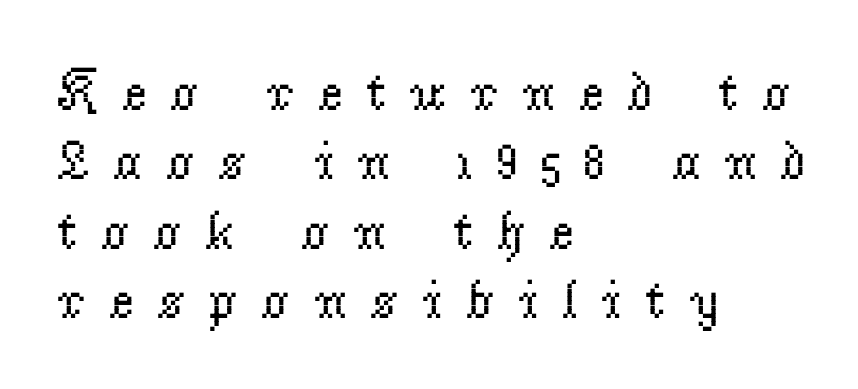
{"serif": "yes", "italic": "no", "bold": "no", "weight": "regular", "width": "normal", "stroke_contrast": "low", "x_height": "small", "monospaced": "no", "underline": "no", "align": "left", "line_spacing": "normal", "line_spacing_ratio": 1.26, "letter_spacing": "wide", "letter_spacing_em": 0.41, "glyph_px": 55}
